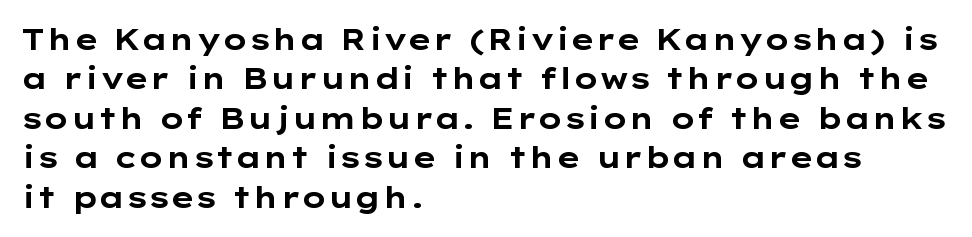
{"serif": "no", "italic": "no", "bold": "yes", "weight": "bold", "width": "wide", "stroke_contrast": "low", "x_height": "medium", "monospaced": "no", "underline": "no", "align": "left", "line_spacing": "normal", "line_spacing_ratio": 1.36, "letter_spacing": "normal", "letter_spacing_em": 0.0, "glyph_px": 29}
